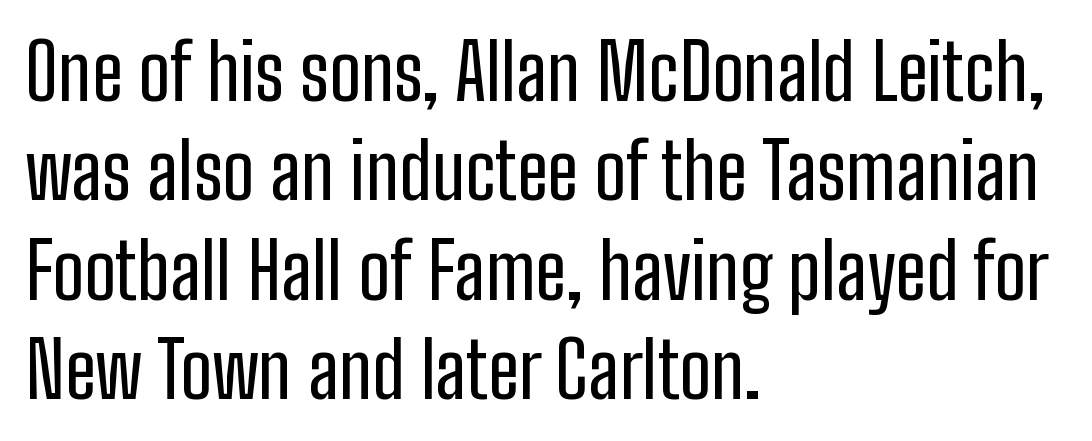
The image shows 77 px condensed sans-serif type, upright; set left-aligned, normal line spacing (1.29x), normal letter spacing, not underlined; low stroke contrast and a medium x-height.
